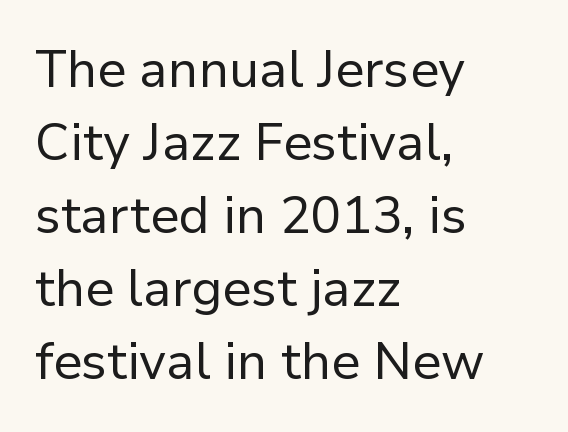
{"serif": "no", "italic": "no", "bold": "no", "weight": "regular", "width": "normal", "stroke_contrast": "low", "x_height": "medium", "monospaced": "no", "underline": "no", "align": "left", "line_spacing": "normal", "line_spacing_ratio": 1.43, "letter_spacing": "normal", "letter_spacing_em": 0.0, "glyph_px": 51}
